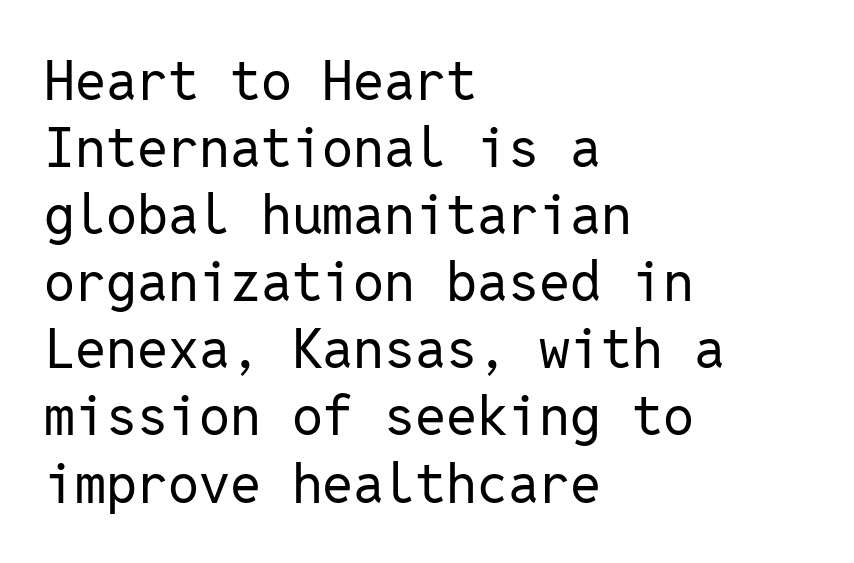
Q: Is the text bold? A: No.
Q: Is the text italic (slanted)? A: No, it is upright.
Q: Is the typeface a serif or a sans-serif typeface? A: Sans-serif.
Q: Is the text underlined? A: No.
Q: How is the paragraph aligned? A: Left-aligned.
Q: Is the spacing between letters normal or unusually wide? A: Normal.
Q: Width (condensed, normal, or wide)? A: Normal.
Q: Stroke contrast? A: Low.
Q: x-height? A: Medium.
Q: Monospaced? A: Yes.
